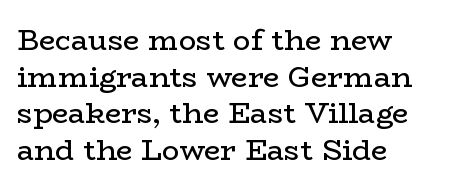
{"serif": "yes", "italic": "no", "bold": "no", "weight": "regular", "width": "wide", "stroke_contrast": "low", "x_height": "medium", "monospaced": "no", "underline": "no", "align": "left", "line_spacing": "normal", "line_spacing_ratio": 1.26, "letter_spacing": "normal", "letter_spacing_em": 0.0, "glyph_px": 29}
